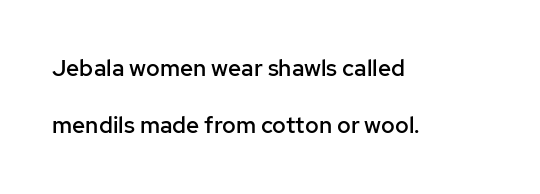
Q: Is the text bold? A: Semi-bold.
Q: Is the text italic (slanted)? A: No, it is upright.
Q: Is the text underlined? A: No.
Q: How is the paragraph aligned? A: Left-aligned.
Q: Is the spacing between letters normal or unusually wide? A: Normal.
Q: Is the spacing between lines tight, normal or loose? A: Loose.
